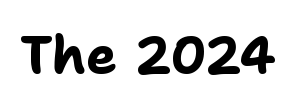
The image shows 52 px bold sans-serif type, upright; set normal letter spacing, not underlined; low stroke contrast and a medium x-height.
